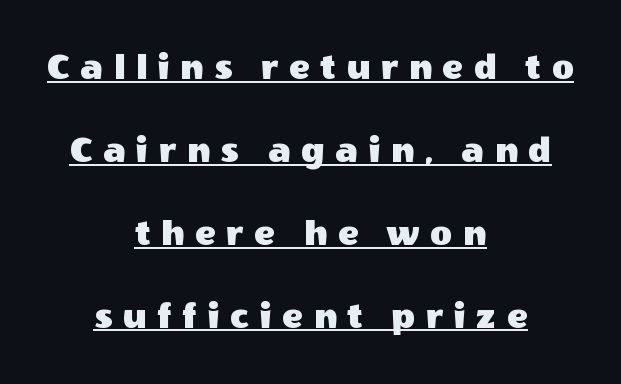
{"serif": "no", "italic": "no", "width": "normal", "x_height": "large", "monospaced": "no", "underline": "yes", "align": "center", "line_spacing": "loose", "line_spacing_ratio": 2.18, "letter_spacing": "wide", "letter_spacing_em": 0.28, "glyph_px": 38}
